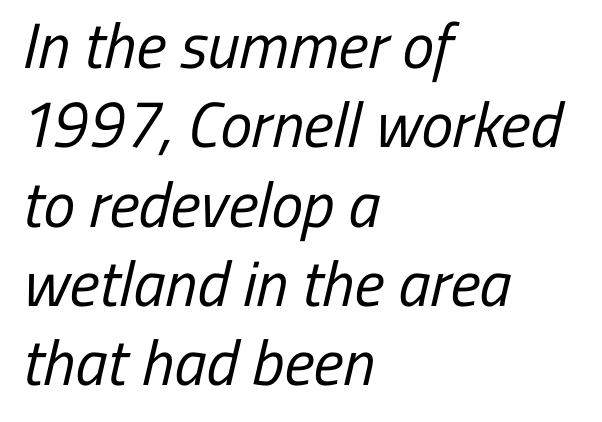
These lines are composed in type without serifs. Stroke thickness stays within the range of a standard reading face or lighter. The passage shown is typed in a proportional face where columns would drift. This sample uses plain, unmodified letter spacing. Visually the block forms a straight wall on the left and a jagged coastline on the right. Lines of text with bare space underneath.
